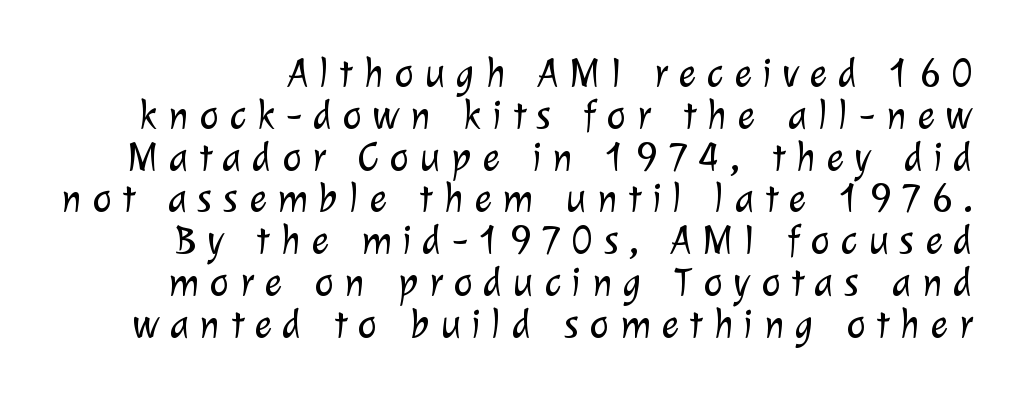
The image shows 41 px light sans-serif type; set tight line spacing (1.02x), unusually wide letter spacing (+0.26 em), not underlined; low stroke contrast and a medium x-height.
